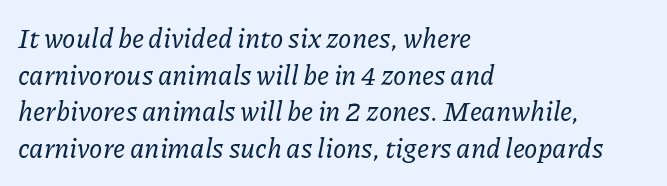
Q: Is the text italic (slanted)? A: Yes, it leans right by about 11 degrees.
Q: Is the text underlined? A: No.
Q: How is the paragraph aligned? A: Left-aligned.
Q: Is the spacing between letters normal or unusually wide? A: Normal.
Q: Is the spacing between lines tight, normal or loose? A: Normal.
